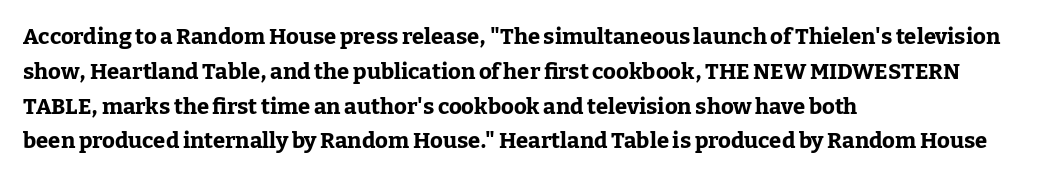
One-word summary of the alignment: left. Characters remain perfectly vertical along every line. Words float on clear page, feet unadorned. Look at the tracking — it's just the regular setting, nothing added.
